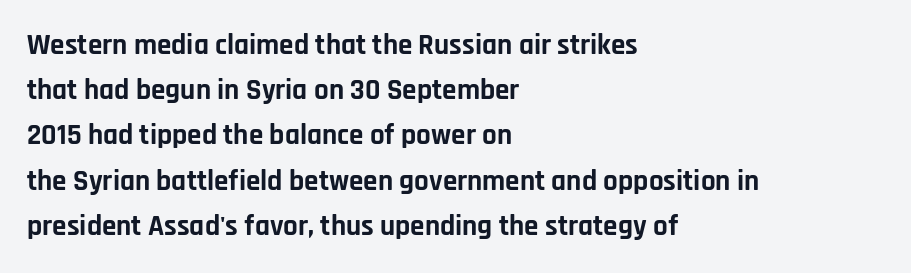
The image shows 29 px bold sans-serif type, upright; set left-aligned, normal line spacing (1.56x), normal letter spacing, not underlined; low stroke contrast and a large x-height.
